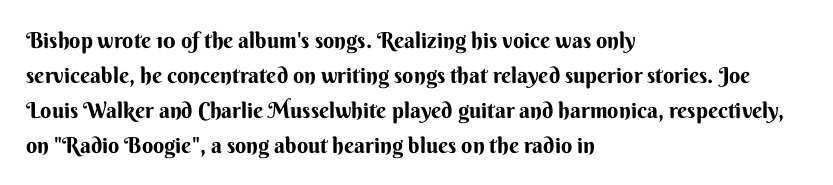
Horizontal bands of white between lines are of average thickness. The rendering keeps characters at their native spacing. Line beginnings align vertically; line endings do not. The font is running at its bold setting. No italicization has been applied; the sample stays upright.
